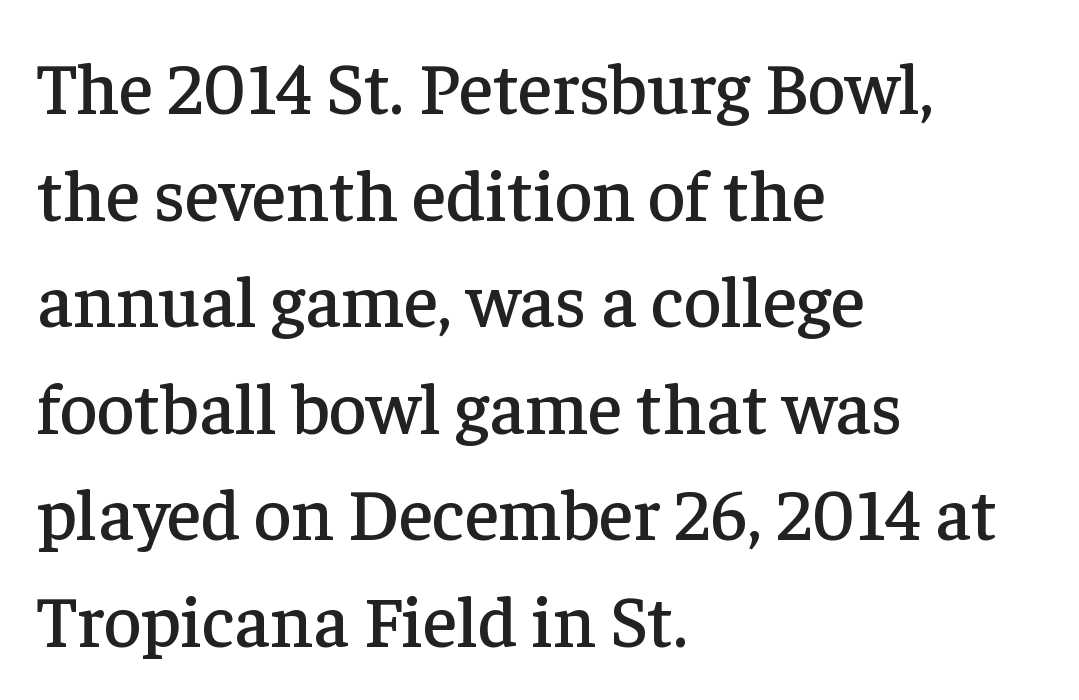
Are there feet on the stems? There are — it's a serif. Looks like regular typesetting: each glyph gets only the width it needs. The passage shown has conventional tracking throughout. Notice how the passage keeps a crisp vertical edge on the left only. The lettering holds an erect, upright posture throughout.
